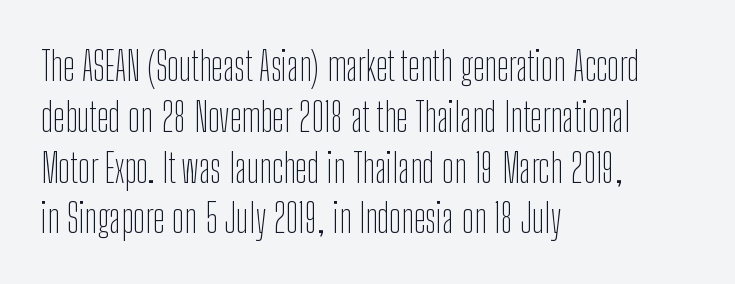
{"serif": "no", "italic": "no", "bold": "no", "weight": "thin", "width": "condensed", "stroke_contrast": "low", "x_height": "medium", "monospaced": "no", "underline": "no", "align": "left", "line_spacing": "normal", "line_spacing_ratio": 1.27, "letter_spacing": "normal", "letter_spacing_em": 0.0, "glyph_px": 40}
